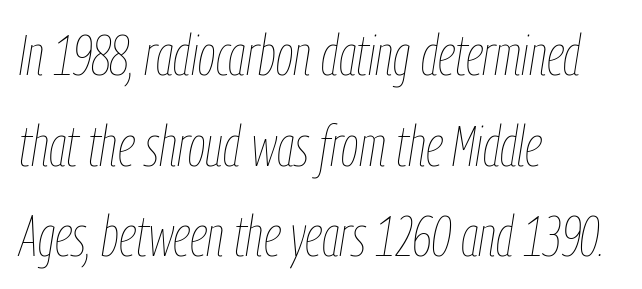
The image shows 57 px thin, condensed type, italic (leaning right); set left-aligned, normal line spacing (1.59x), normal letter spacing, not underlined; low stroke contrast and a medium x-height.
